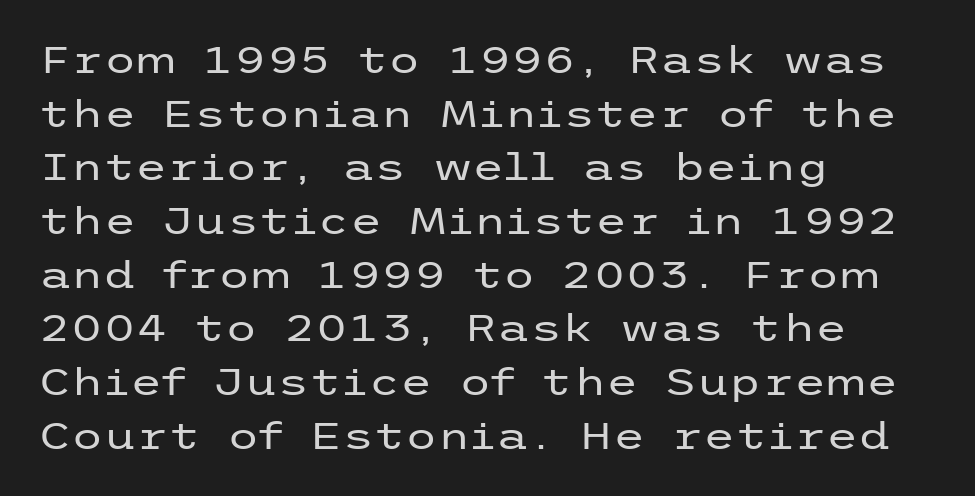
Nothing heavy about these letters — not bold at all. Interline gaps are of average width in this sample. The designer went with a sans here, leaving each stem footless. Decoration check: the copy has no underline. Spacing between characters is what you'd get straight out of the box.
